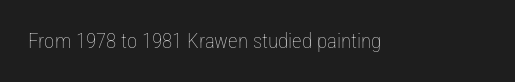
{"italic": "no", "bold": "no", "underline": "no", "letter_spacing": "normal", "letter_spacing_em": 0.0, "glyph_px": 21}
